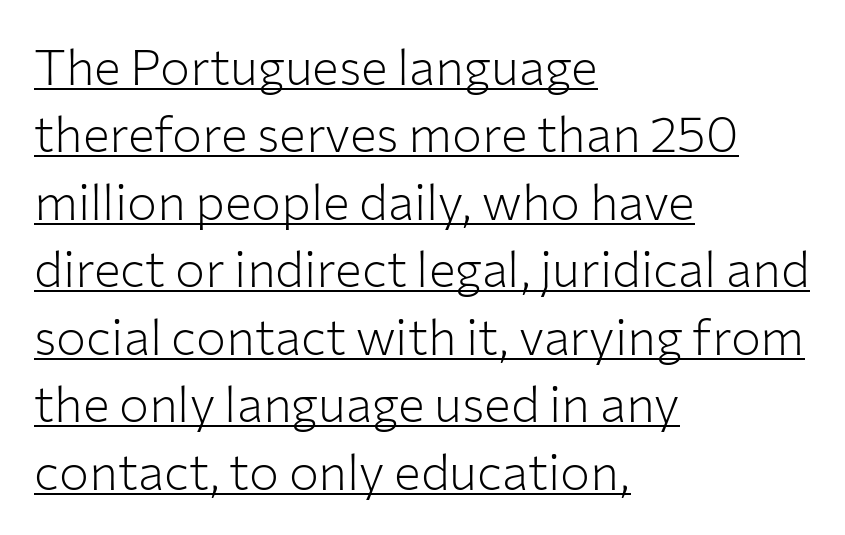
Q: Is the text bold? A: No.
Q: Is the text italic (slanted)? A: No, it is upright.
Q: Is the typeface a serif or a sans-serif typeface? A: Sans-serif.
Q: Is the text underlined? A: Yes.
Q: How is the paragraph aligned? A: Left-aligned.
Q: Is the spacing between letters normal or unusually wide? A: Normal.
Q: Is the spacing between lines tight, normal or loose? A: Normal.
Q: Width (condensed, normal, or wide)? A: Normal.
Q: Stroke contrast? A: Low.
Q: x-height? A: Medium.
Q: Monospaced? A: No.
